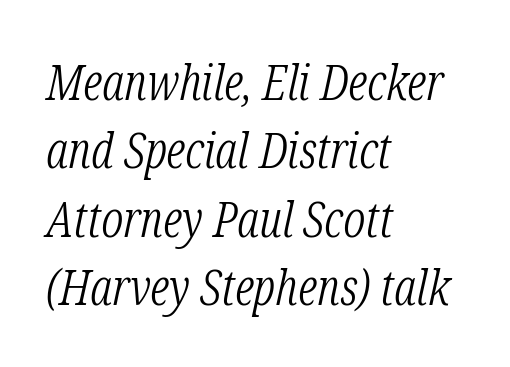
{"serif": "yes", "italic": "yes", "lean": "right", "slant_degrees": 12, "bold": "no", "weight": "light", "width": "condensed", "stroke_contrast": "low", "x_height": "medium", "monospaced": "no", "underline": "no", "align": "left", "line_spacing": "normal", "line_spacing_ratio": 1.37, "letter_spacing": "normal", "letter_spacing_em": 0.0, "glyph_px": 50}
